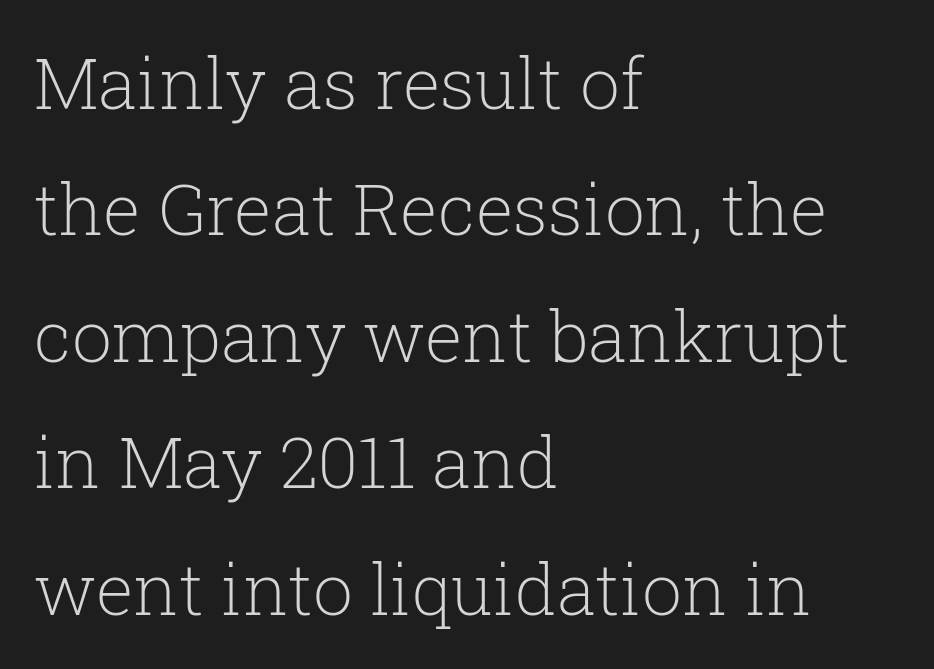
Q: Is the text bold? A: No.
Q: Is the text italic (slanted)? A: No, it is upright.
Q: Is the typeface a serif or a sans-serif typeface? A: Serif.
Q: Is the text underlined? A: No.
Q: How is the paragraph aligned? A: Left-aligned.
Q: Is the spacing between letters normal or unusually wide? A: Normal.
Q: Width (condensed, normal, or wide)? A: Normal.
Q: Stroke contrast? A: Low.
Q: x-height? A: Medium.
Q: Monospaced? A: No.
